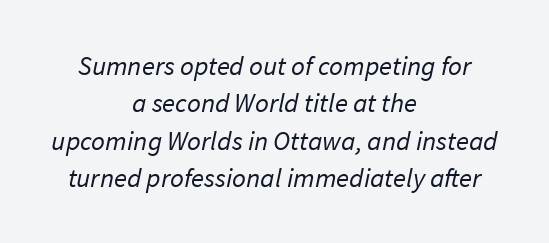
The image shows 27 px text type; set centered, normal line spacing (1.38x), normal letter spacing, not underlined.
